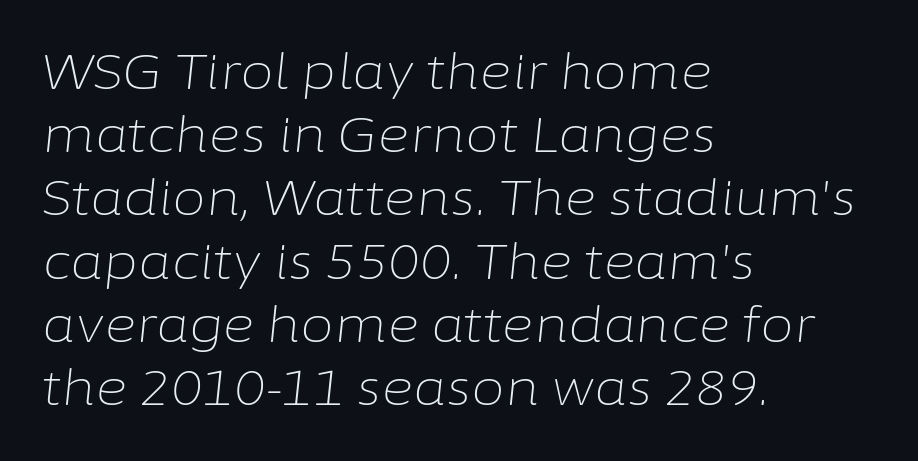
The image shows 49 px light type, italic (leaning right); set left-aligned, normal line spacing (1.29x), normal letter spacing, not underlined; low stroke contrast and a medium x-height.
